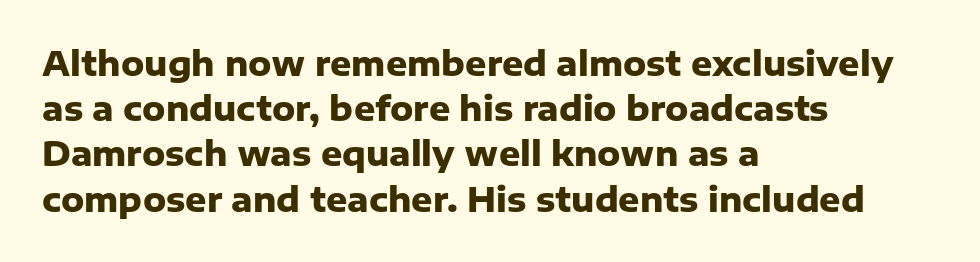
The image shows 33 px heavy sans-serif type, upright; set left-aligned, normal line spacing (1.37x), normal letter spacing, not underlined; low stroke contrast and a medium x-height.
